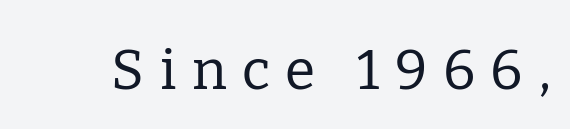
{"serif": "yes", "italic": "no", "bold": "no", "weight": "regular", "width": "normal", "stroke_contrast": "low", "x_height": "medium", "monospaced": "no", "underline": "no", "letter_spacing": "wide", "letter_spacing_em": 0.28, "glyph_px": 55}
